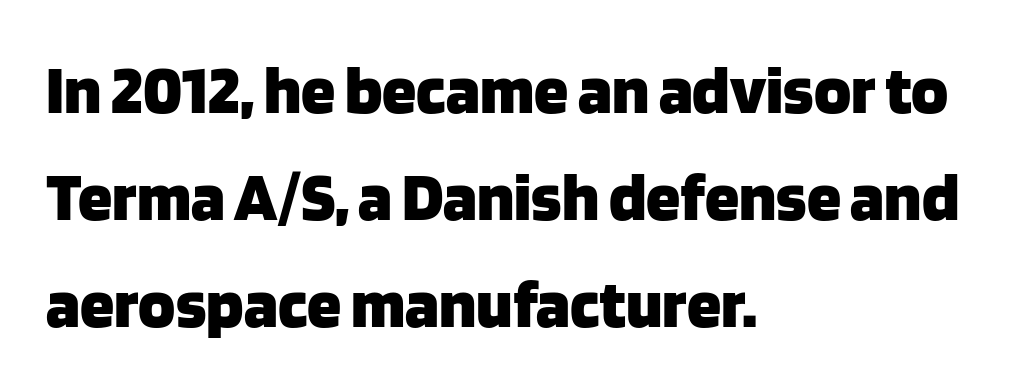
Q: Is the text bold? A: Yes.
Q: Is the text italic (slanted)? A: No, it is upright.
Q: Is the typeface a serif or a sans-serif typeface? A: Sans-serif.
Q: Is the text underlined? A: No.
Q: How is the paragraph aligned? A: Left-aligned.
Q: Is the spacing between letters normal or unusually wide? A: Normal.
Q: Is the spacing between lines tight, normal or loose? A: Normal.
Q: Width (condensed, normal, or wide)? A: Normal.
Q: Stroke contrast? A: Low.
Q: x-height? A: Large.
Q: Monospaced? A: No.
